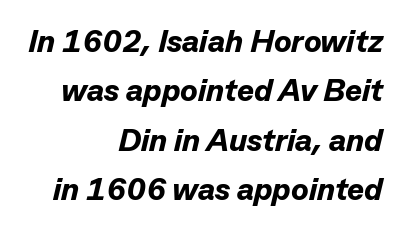
The image shows 32 px bold type, italic (leaning right); set right-aligned, normal line spacing (1.54x), normal letter spacing, not underlined; low stroke contrast and a medium x-height.
